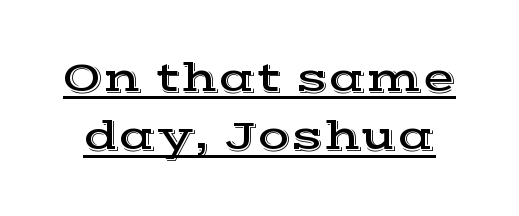
The image shows 43 px wide serif type, upright; set normal line spacing (1.36x), normal letter spacing, underlined; a medium x-height.
